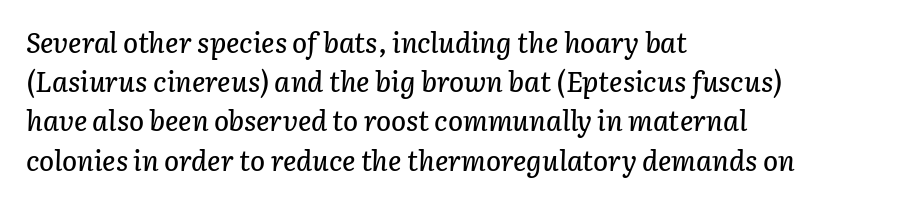
Q: Is the text italic (slanted)? A: Yes, it leans right by about 3 degrees.
Q: Is the text underlined? A: No.
Q: How is the paragraph aligned? A: Left-aligned.
Q: Is the spacing between letters normal or unusually wide? A: Normal.
Q: Is the spacing between lines tight, normal or loose? A: Normal.
Q: Width (condensed, normal, or wide)? A: Normal.
Q: Stroke contrast? A: Low.
Q: x-height? A: Medium.
Q: Monospaced? A: No.
